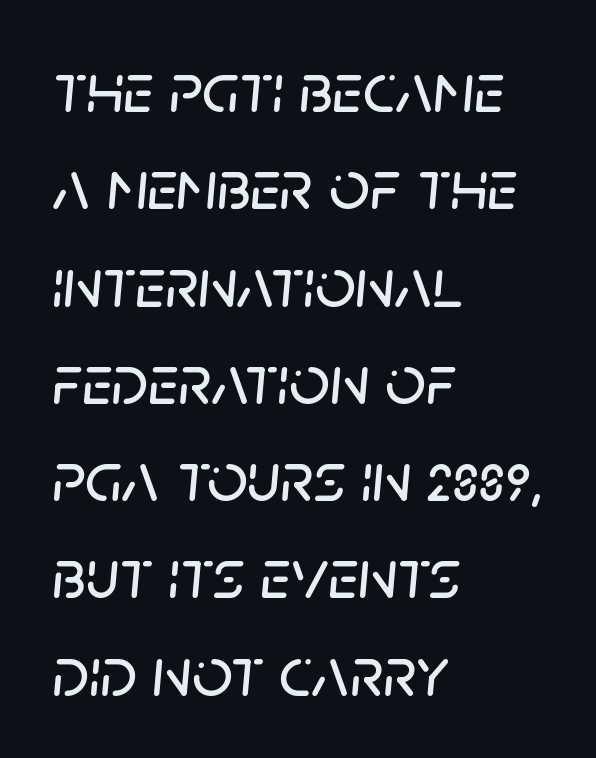
{"italic": "yes", "lean": "right", "slant_degrees": 5, "width": "normal", "stroke_contrast": "low", "x_height": "large", "monospaced": "no", "underline": "no", "align": "left", "line_spacing": "normal", "line_spacing_ratio": 1.37, "letter_spacing": "normal", "letter_spacing_em": 0.0, "glyph_px": 71}
